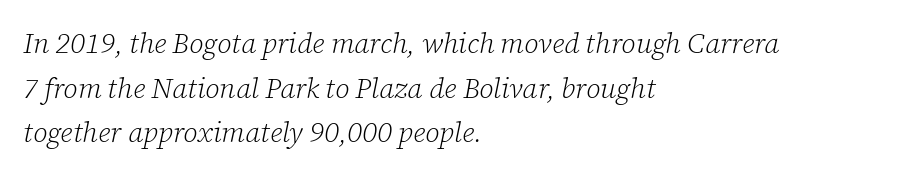
Q: Is the text bold? A: No.
Q: Is the text italic (slanted)? A: Yes, it leans right by about 12 degrees.
Q: Is the typeface a serif or a sans-serif typeface? A: Serif.
Q: Is the text underlined? A: No.
Q: How is the paragraph aligned? A: Left-aligned.
Q: Is the spacing between letters normal or unusually wide? A: Normal.
Q: Is the spacing between lines tight, normal or loose? A: Normal.
Q: Width (condensed, normal, or wide)? A: Normal.
Q: Stroke contrast? A: Low.
Q: x-height? A: Medium.
Q: Monospaced? A: No.
